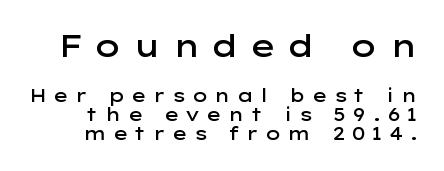
{"serif": "no", "italic": "no", "bold": "semi", "weight": "semibold", "width": "wide", "stroke_contrast": "low", "x_height": "medium", "monospaced": "no", "underline": "no", "line_spacing": "tight", "line_spacing_ratio": 1.06, "letter_spacing": "wide", "letter_spacing_em": 0.34, "larger_block": "first", "size_ratio": 1.72, "glyph_px": 31}
